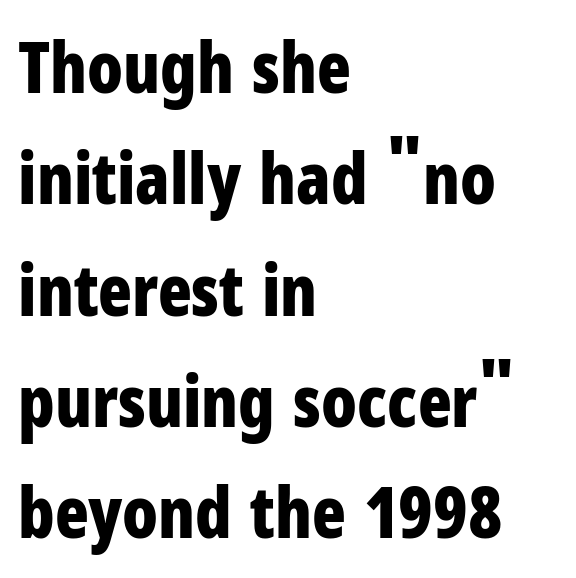
Q: Is the text bold? A: Yes.
Q: Is the text italic (slanted)? A: No, it is upright.
Q: Is the typeface a serif or a sans-serif typeface? A: Sans-serif.
Q: Is the text underlined? A: No.
Q: How is the paragraph aligned? A: Left-aligned.
Q: Is the spacing between letters normal or unusually wide? A: Normal.
Q: Is the spacing between lines tight, normal or loose? A: Normal.
Q: Width (condensed, normal, or wide)? A: Condensed.
Q: Stroke contrast? A: Low.
Q: x-height? A: Medium.
Q: Monospaced? A: No.
